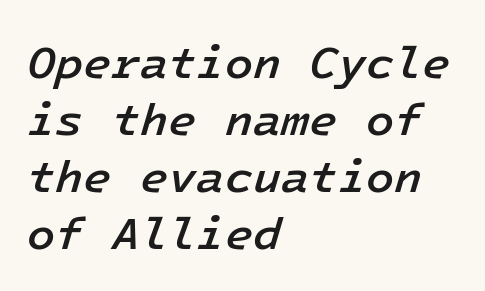
The image shows 46 px semibold type, italic (leaning right); set left-aligned, line spacing 1.24x, normal letter spacing, not underlined; low stroke contrast and a medium x-height.
